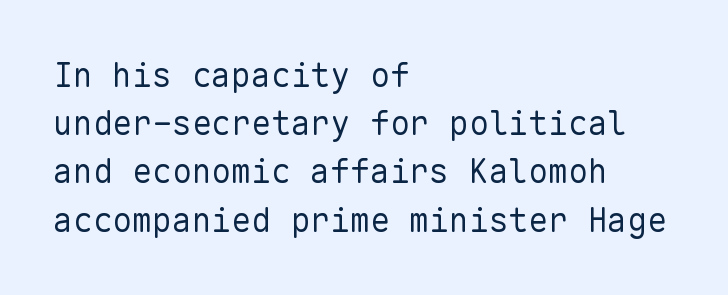
The image shows 33 px regular-weight sans-serif type, upright, monospaced; set left-aligned, normal line spacing (1.46x), normal letter spacing, not underlined; low stroke contrast and a medium x-height.
